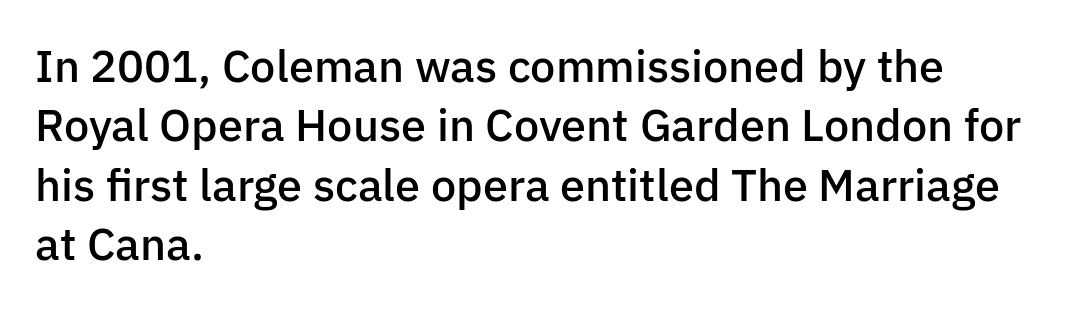
How are the letters spaced? Ordinarily, with no added tracking. Character widths vary here, with narrow letters taking less room than wide ones. Each line starts at the same left margin while the right side varies. This is sans-serif lettering, the kind often seen on screens and signage. A typesetter would mark this as roman, not italic.
